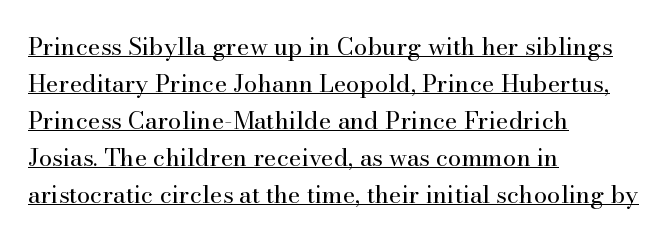
The image shows 24 px text type, upright; set left-aligned, normal line spacing (1.54x), normal letter spacing, underlined.
